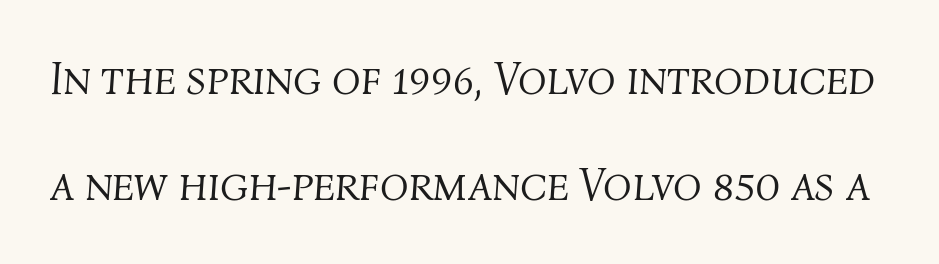
The line texture is even and compact thanks to regular tracking. Weight class: somewhere from thin through regular. Horizontal bands of white between lines are thick stripes. Would a proofreader flag this as italicized? Yes. Note the varied advance widths — an 'i' is clearly narrower than an 'm'. The zone under the glyphs is completely vacant.
